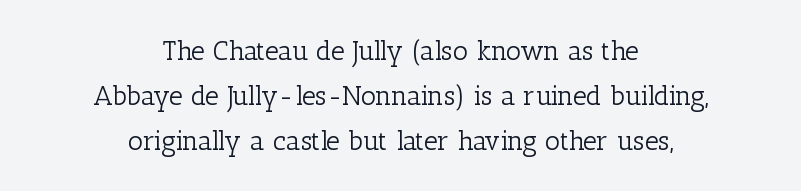
{"italic": "no", "bold": "no", "underline": "no", "align": "center", "line_spacing": "normal", "line_spacing_ratio": 1.66, "letter_spacing": "normal", "letter_spacing_em": 0.0, "glyph_px": 27}
